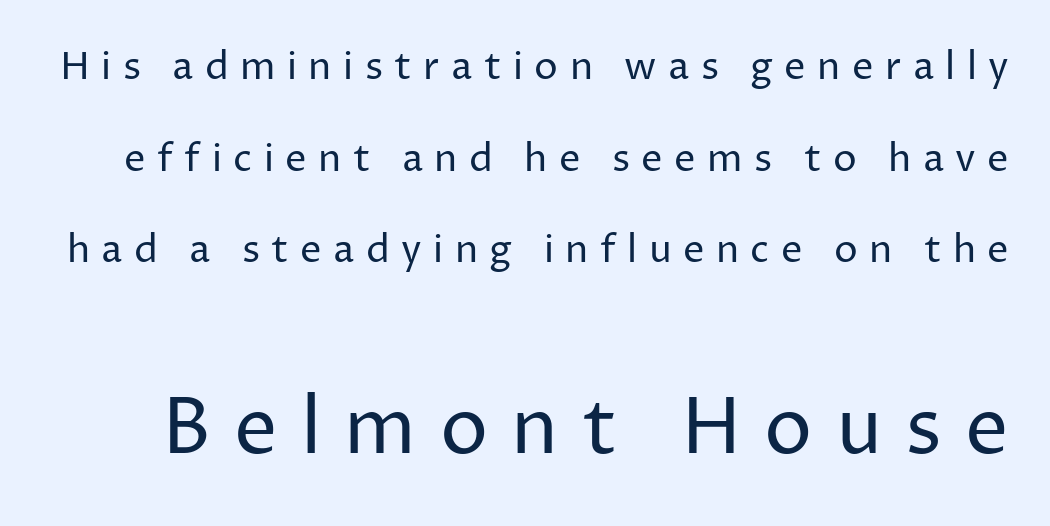
{"serif": "no", "italic": "no", "bold": "no", "weight": "regular", "width": "normal", "stroke_contrast": "low", "x_height": "medium", "monospaced": "no", "underline": "no", "line_spacing": "loose", "line_spacing_ratio": 2.41, "letter_spacing": "wide", "letter_spacing_em": 0.3, "larger_block": "second", "size_ratio": 2.03, "glyph_px": 77}
